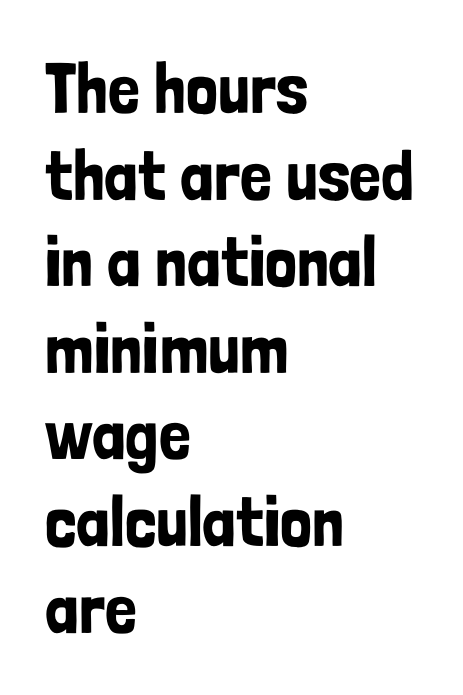
The image shows 71 px condensed sans-serif type, upright; set left-aligned, line spacing 1.22x, normal letter spacing, not underlined; low stroke contrast and a medium x-height.
